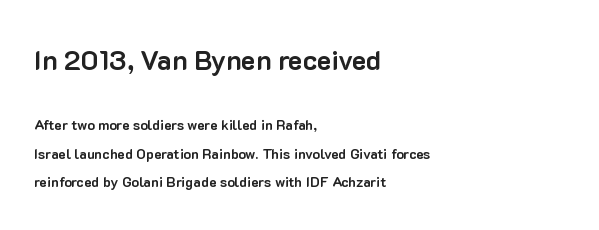
The typesetting leans heavy: a genuine bold. The vertical gap from one line to the next is large. Words float on clear page, feet unadorned. This is the regular roman posture of the typeface.
